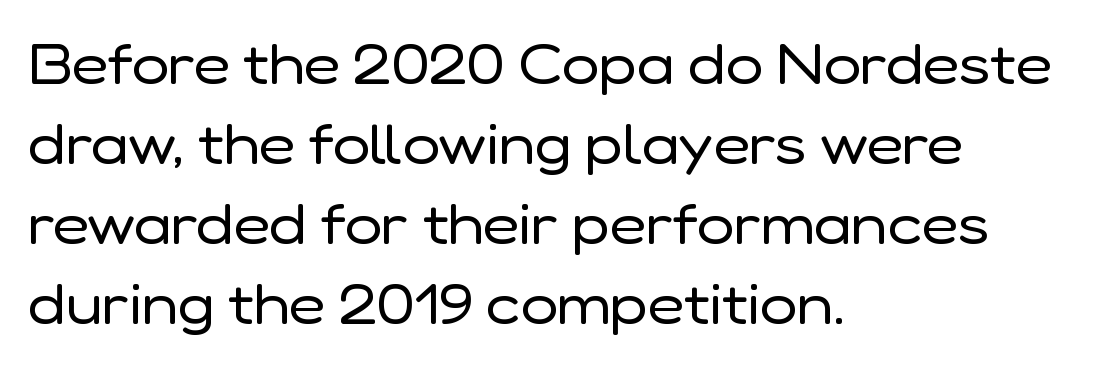
You could not count columns in this text — the font is proportionally spaced. The space directly below the letters is spotless. Each line starts at the same left margin while the right side varies. Posture: straight, roman, zero tilt. Short note: letters normally spaced. Type style note: lacks serifs.
